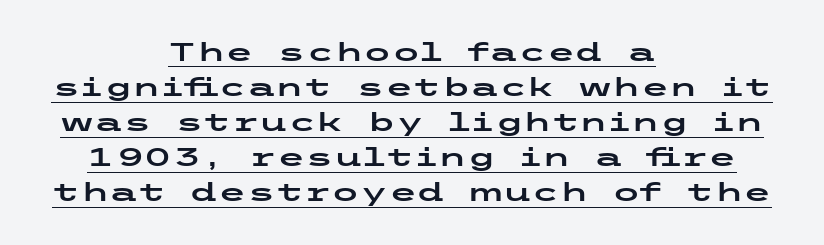
The image shows 26 px text type, upright; set centered, normal line spacing (1.35x), normal letter spacing, underlined.
